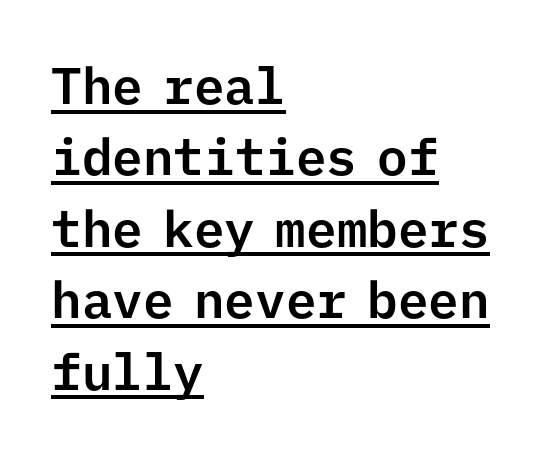
Q: Is the text italic (slanted)? A: No, it is upright.
Q: Is the typeface a serif or a sans-serif typeface? A: Sans-serif.
Q: Is the text underlined? A: Yes.
Q: How is the paragraph aligned? A: Left-aligned.
Q: Is the spacing between letters normal or unusually wide? A: Normal.
Q: Is the spacing between lines tight, normal or loose? A: Normal.
Q: Width (condensed, normal, or wide)? A: Normal.
Q: Stroke contrast? A: Low.
Q: x-height? A: Medium.
Q: Monospaced? A: Yes.
